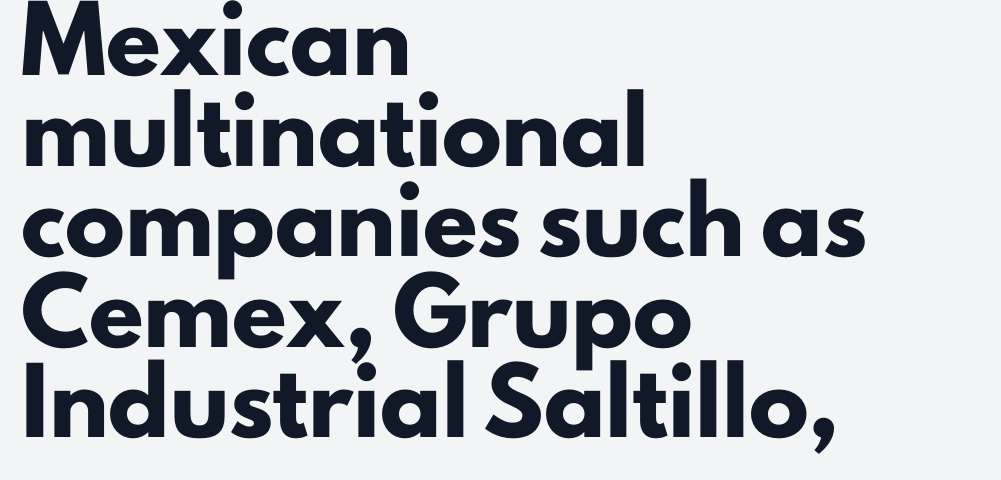
The image shows 60 px heavy sans-serif type, upright; set left-aligned, normal line spacing (1.51x), normal letter spacing, not underlined; low stroke contrast and a small x-height.
